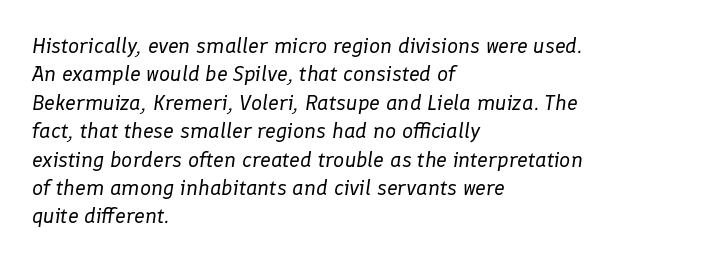
{"italic": "yes", "lean": "right", "slant_degrees": 8, "bold": "no", "underline": "no", "align": "left", "line_spacing": "normal", "line_spacing_ratio": 1.29, "letter_spacing": "normal", "letter_spacing_em": 0.0, "glyph_px": 22}
